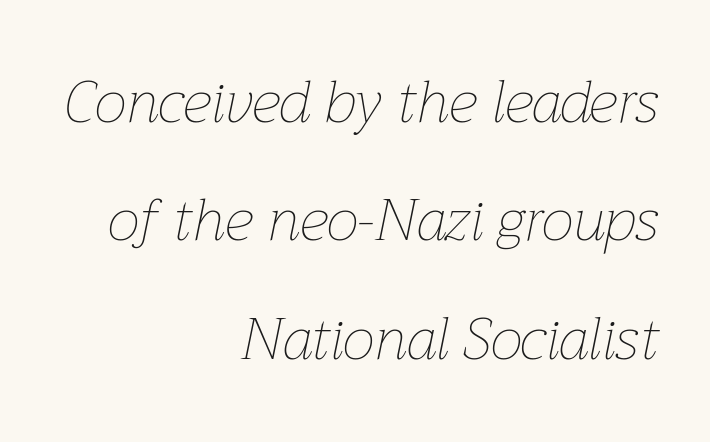
The space between consecutive lines is lavish. Each word holds together tightly as a unit, with standard inter-letter gaps. Ink coverage per letter is moderate at most. You could not count columns in this text — the font is proportionally spaced.
